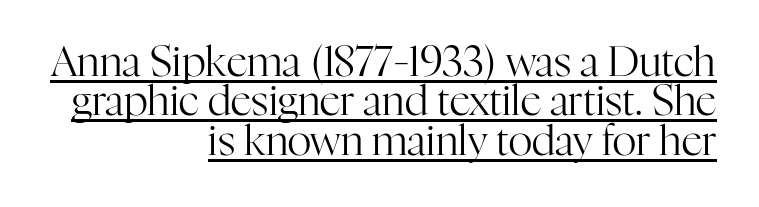
{"serif": "yes", "italic": "no", "bold": "no", "weight": "regular", "width": "normal", "stroke_contrast": "high", "x_height": "medium", "monospaced": "no", "underline": "yes", "align": "right", "line_spacing": "tight", "line_spacing_ratio": 0.96, "letter_spacing": "normal", "letter_spacing_em": 0.0, "glyph_px": 41}
